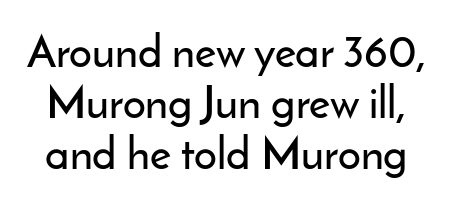
The gaps between neighbouring characters are ordinary and unremarkable. Italic: no, the glyphs are upright roman. In terms of leading, this rendering errs on the cramped side. In terms of letterform style, serifs are entirely absent.
